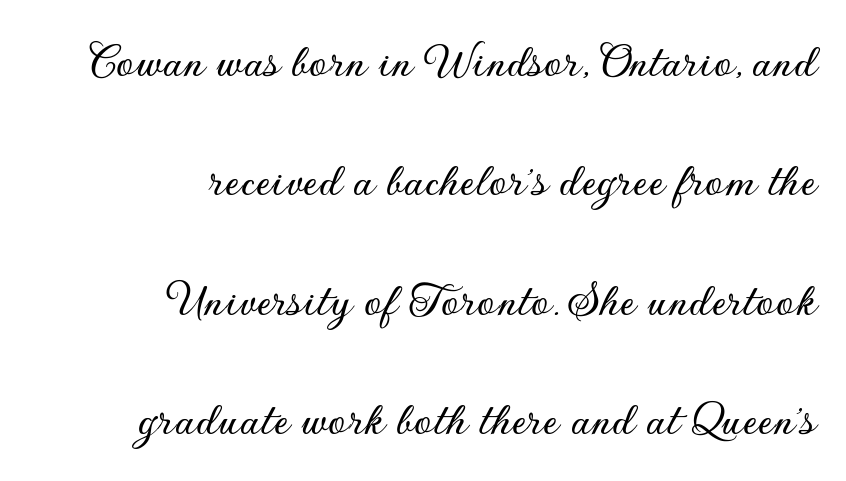
The image shows 51 px sans-serif type; set right-aligned, loose line spacing (2.34x), normal letter spacing, not underlined; low stroke contrast and a small x-height.
